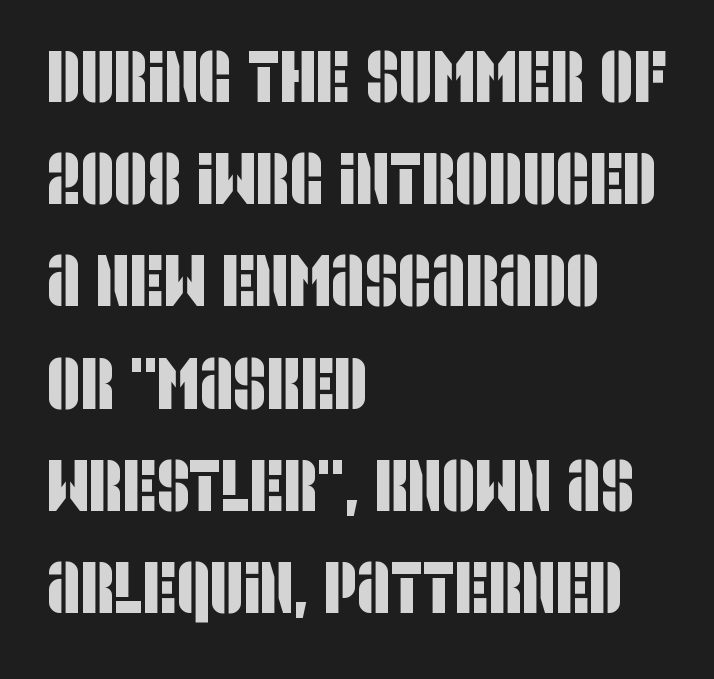
The image shows 73 px condensed sans-serif type; set left-aligned, normal line spacing (1.4x), normal letter spacing, not underlined; low stroke contrast and a large x-height.
